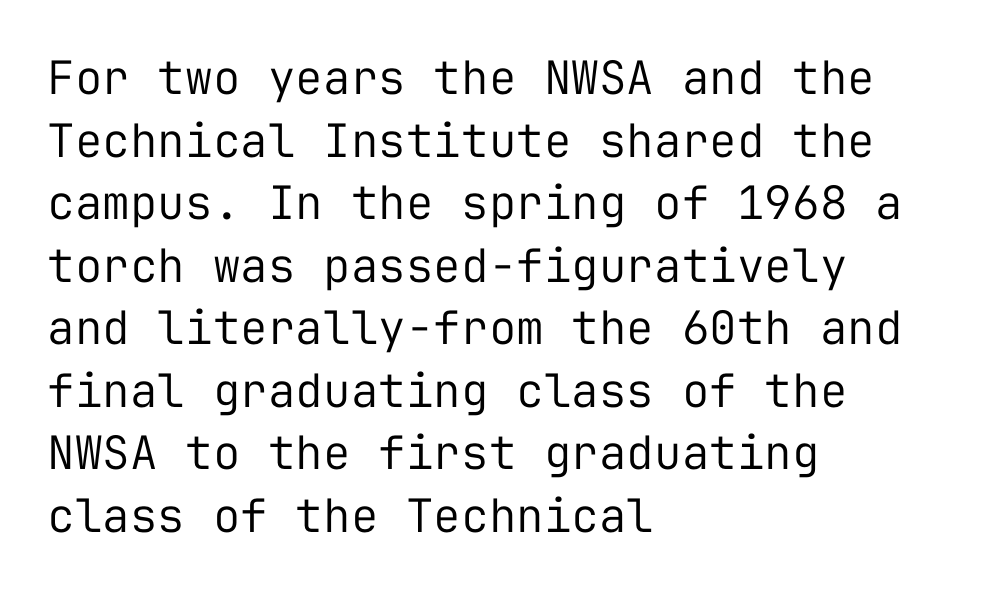
Q: Is the text bold? A: No.
Q: Is the text italic (slanted)? A: No, it is upright.
Q: Is the typeface a serif or a sans-serif typeface? A: Sans-serif.
Q: Is the text underlined? A: No.
Q: How is the paragraph aligned? A: Left-aligned.
Q: Is the spacing between letters normal or unusually wide? A: Normal.
Q: Is the spacing between lines tight, normal or loose? A: Normal.
Q: Width (condensed, normal, or wide)? A: Normal.
Q: Stroke contrast? A: Low.
Q: x-height? A: Medium.
Q: Monospaced? A: Yes.
